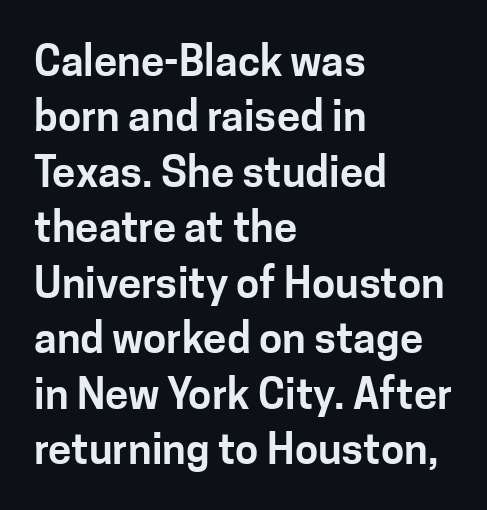
The image shows 42 px sans-serif type, upright; set left-aligned, normal line spacing (1.32x), normal letter spacing, not underlined; low stroke contrast and a medium x-height.
